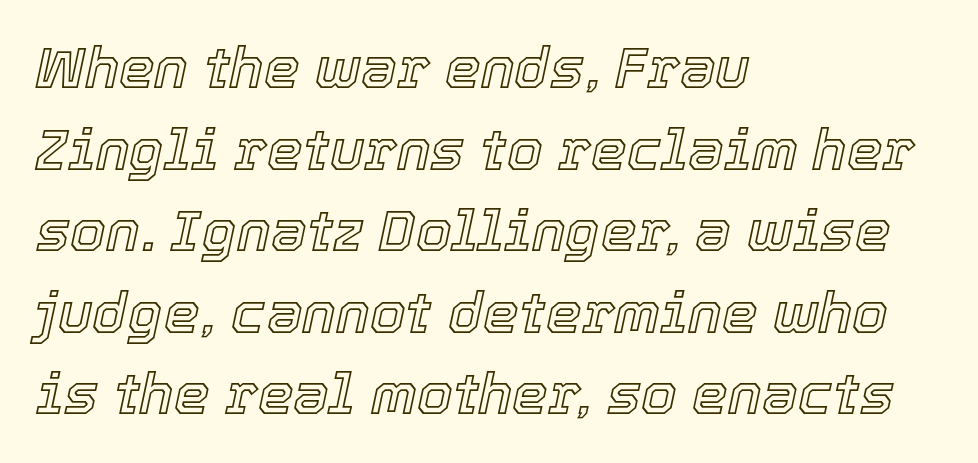
Q: Is the text italic (slanted)? A: Yes, it leans right by about 12 degrees.
Q: Is the text underlined? A: No.
Q: How is the paragraph aligned? A: Left-aligned.
Q: Is the spacing between letters normal or unusually wide? A: Normal.
Q: Is the spacing between lines tight, normal or loose? A: Normal.
Q: Width (condensed, normal, or wide)? A: Normal.
Q: x-height? A: Medium.
Q: Monospaced? A: No.
